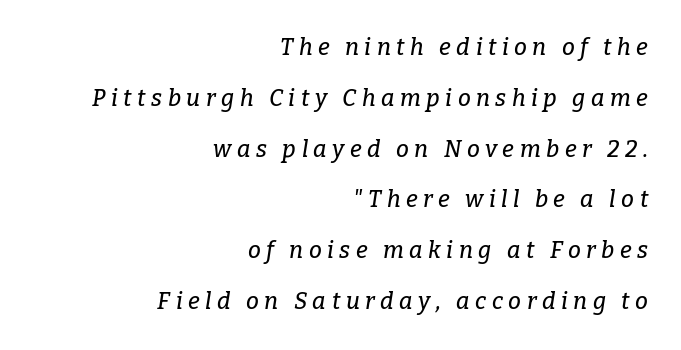
Q: Is the text italic (slanted)? A: Yes, it leans right by about 9 degrees.
Q: Is the text underlined? A: No.
Q: How is the paragraph aligned? A: Right-aligned.
Q: Is the spacing between letters normal or unusually wide? A: Unusually wide.
Q: Is the spacing between lines tight, normal or loose? A: Loose.
